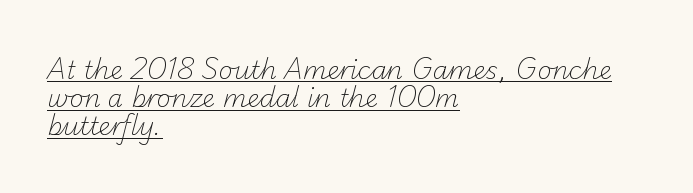
Q: Is the text bold? A: No.
Q: Is the text underlined? A: Yes.
Q: How is the paragraph aligned? A: Left-aligned.
Q: Is the spacing between letters normal or unusually wide? A: Normal.
Q: Is the spacing between lines tight, normal or loose? A: Tight.
